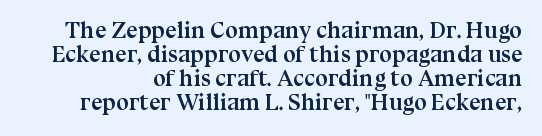
The image shows 23 px bold type, upright; set tight line spacing (1.04x), normal letter spacing, not underlined.
